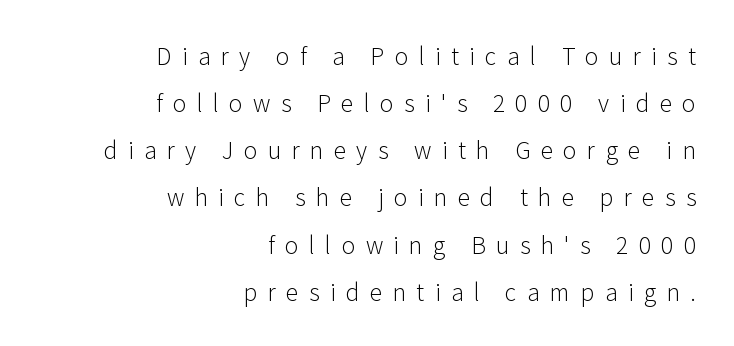
{"italic": "no", "bold": "no", "underline": "no", "align": "right", "line_spacing": "loose", "line_spacing_ratio": 2.05, "letter_spacing": "wide", "letter_spacing_em": 0.45, "glyph_px": 23}
